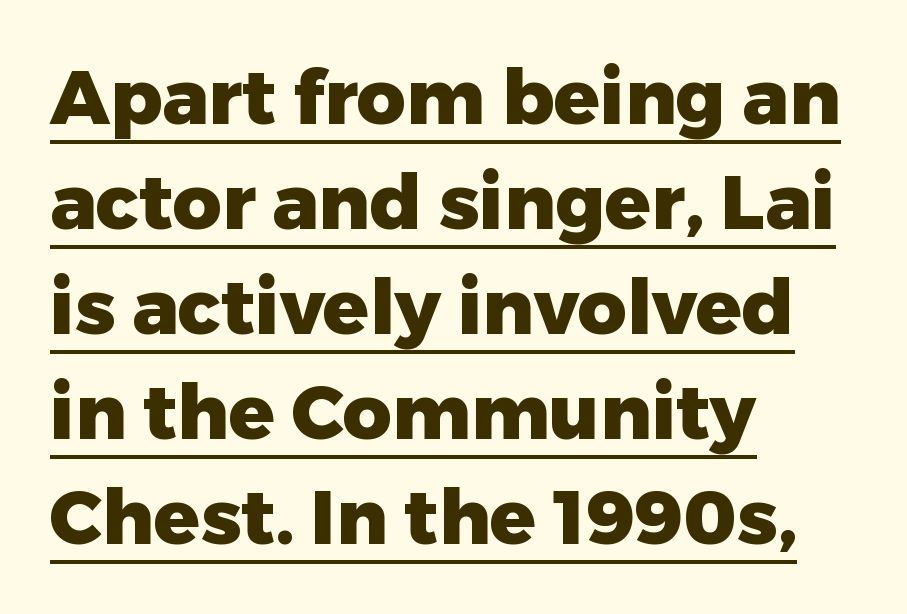
These lines sit exactly where default settings would place them. This is sans-serif lettering, the kind often seen on screens and signage. Do the characters align in a grid? No, the font is proportional. Casual observation: everything's shoved over to the left. Descenders here cross a horizontal rule under the line. The passage shown is emphatically bold.
